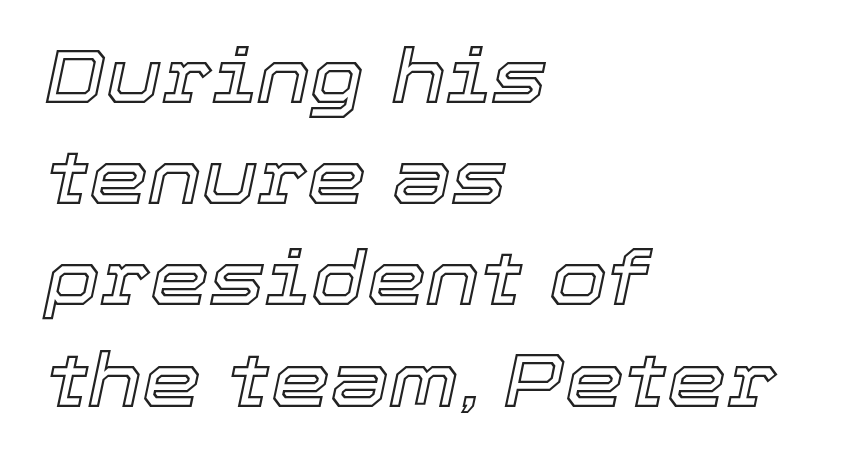
The image shows 75 px text type, italic (leaning right); set left-aligned, normal line spacing (1.35x), normal letter spacing, not underlined; a medium x-height.
